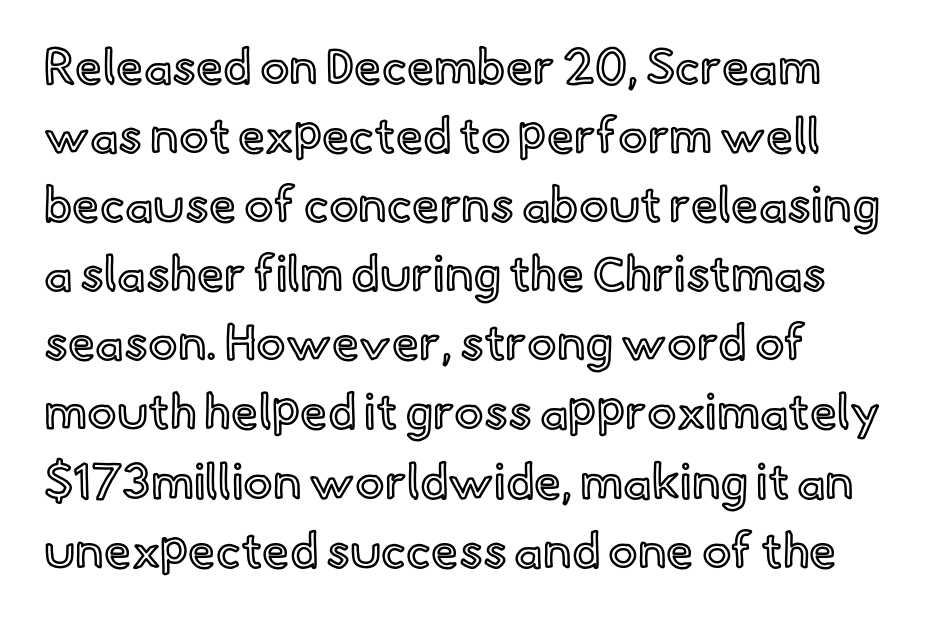
The image shows 49 px text type, upright; set left-aligned, normal line spacing (1.41x), normal letter spacing, not underlined; a small x-height.
